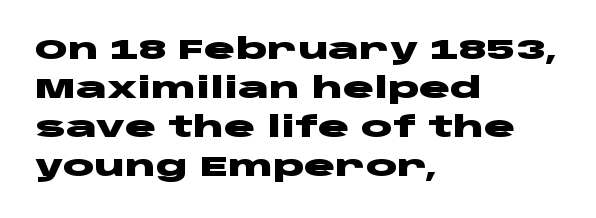
The image shows 29 px heavy, wide sans-serif type, upright; set left-aligned, normal line spacing (1.34x), normal letter spacing, not underlined; low stroke contrast and a large x-height.
